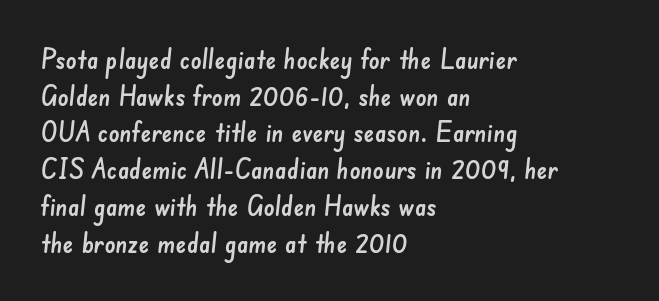
The area under the type is left untouched. Line beginnings align vertically; line endings do not. Each new line begins a customary step beneath the previous one. Nothing unusual about the tracking: characters are spaced as the font intends.
